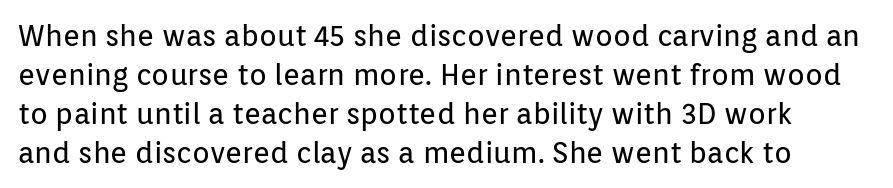
The image shows 29 px regular-weight sans-serif type, upright; set normal line spacing (1.34x), normal letter spacing, not underlined; low stroke contrast and a medium x-height.
